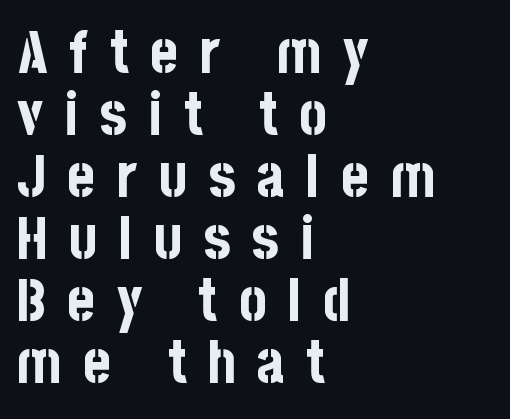
{"serif": "no", "italic": "no", "bold": "yes", "weight": "bold", "width": "condensed", "stroke_contrast": "low", "x_height": "large", "monospaced": "no", "underline": "no", "align": "left", "line_spacing": "tight", "line_spacing_ratio": 1.05, "letter_spacing": "wide", "letter_spacing_em": 0.36, "glyph_px": 59}
